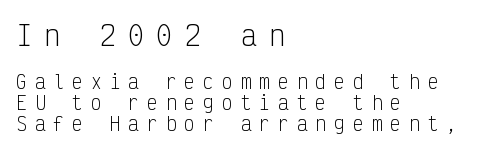
{"italic": "no", "bold": "no", "underline": "no", "align": "left", "line_spacing_ratio": 1.16, "letter_spacing": "wide", "letter_spacing_em": 0.44, "larger_block": "first", "size_ratio": 1.5, "glyph_px": 27}
